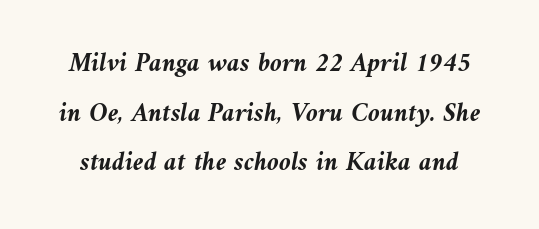
The image shows 27 px bold type, italic (leaning left); set line spacing 1.84x, normal letter spacing, not underlined.
